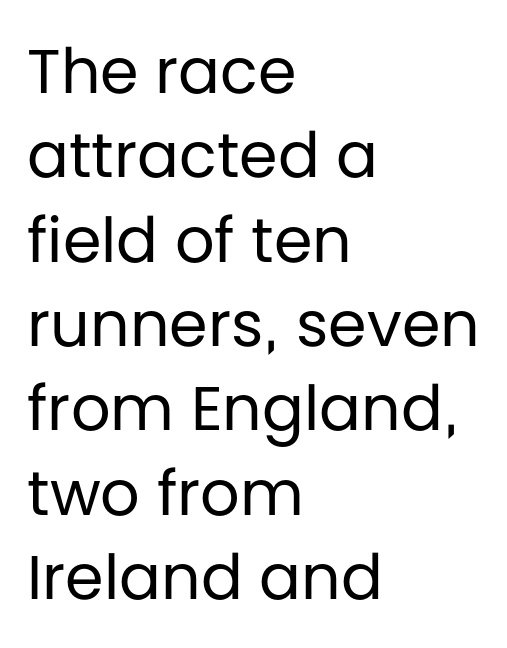
{"serif": "no", "italic": "no", "bold": "no", "weight": "regular", "width": "normal", "stroke_contrast": "low", "x_height": "large", "monospaced": "no", "underline": "no", "align": "left", "line_spacing": "normal", "line_spacing_ratio": 1.36, "letter_spacing": "normal", "letter_spacing_em": 0.0, "glyph_px": 62}
